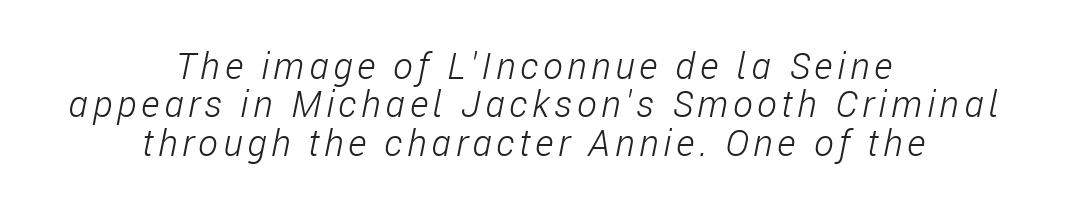
{"italic": "yes", "lean": "right", "slant_degrees": 11, "bold": "no", "weight": "light", "width": "condensed", "stroke_contrast": "low", "x_height": "medium", "monospaced": "no", "underline": "no", "align": "center", "line_spacing": "tight", "line_spacing_ratio": 1.04, "glyph_px": 37}
